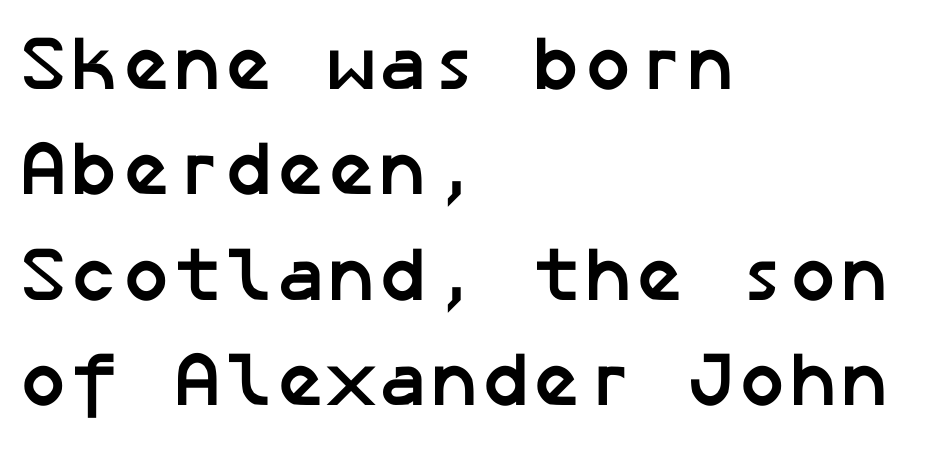
{"serif": "no", "bold": "yes", "weight": "semibold", "width": "normal", "stroke_contrast": "low", "x_height": "medium", "underline": "no", "align": "left", "line_spacing": "normal", "line_spacing_ratio": 1.37, "letter_spacing": "normal", "letter_spacing_em": 0.0, "glyph_px": 77}
